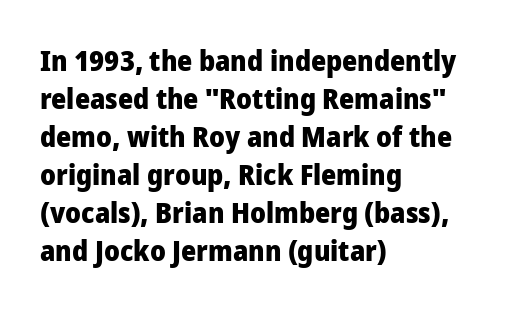
{"serif": "no", "italic": "no", "bold": "yes", "weight": "heavy", "width": "normal", "stroke_contrast": "low", "x_height": "medium", "monospaced": "no", "underline": "no", "align": "left", "line_spacing": "normal", "line_spacing_ratio": 1.31, "letter_spacing": "normal", "letter_spacing_em": 0.0, "glyph_px": 29}
